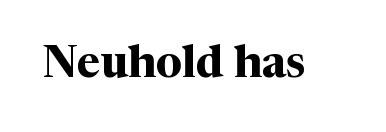
Q: Is the text bold? A: Yes.
Q: Is the text italic (slanted)? A: No, it is upright.
Q: Is the typeface a serif or a sans-serif typeface? A: Serif.
Q: Is the text underlined? A: No.
Q: Is the spacing between letters normal or unusually wide? A: Normal.
Q: Width (condensed, normal, or wide)? A: Normal.
Q: Stroke contrast? A: Medium.
Q: x-height? A: Medium.
Q: Monospaced? A: No.
